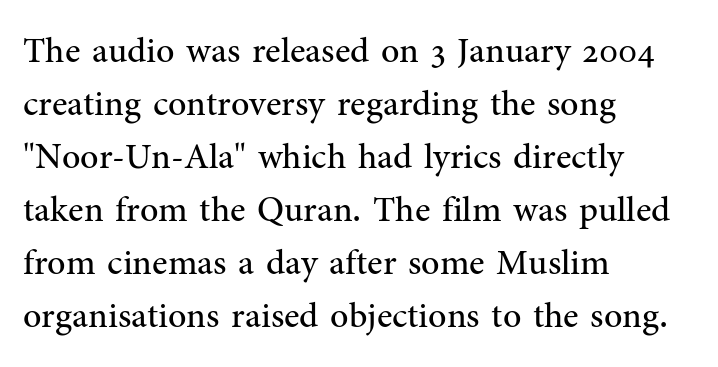
Stems and bowls with no extra thickness — not bold. Is this a sans? No — the strokes have serifs. Character widths vary here, with narrow letters taking less room than wide ones. This sample is left-justified, so line endings fall wherever the words run out. The passage shown has conventional tracking throughout. The designer left line spacing at the default.
